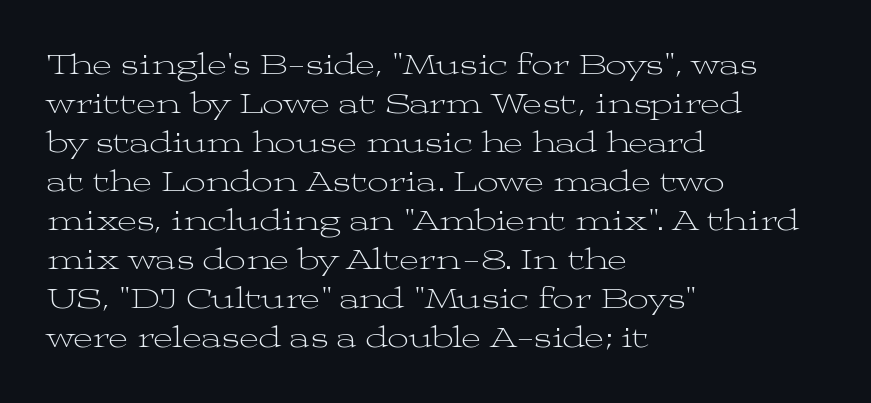
The image shows 30 px light, wide serif type, upright; set left-aligned, normal line spacing (1.3x), normal letter spacing, not underlined; medium stroke contrast and a medium x-height.
